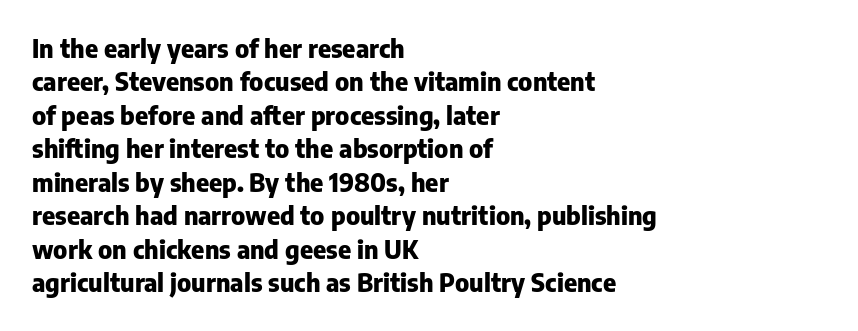
{"italic": "no", "bold": "yes", "underline": "no", "align": "left", "line_spacing": "normal", "line_spacing_ratio": 1.34, "letter_spacing": "normal", "letter_spacing_em": 0.0, "glyph_px": 25}
